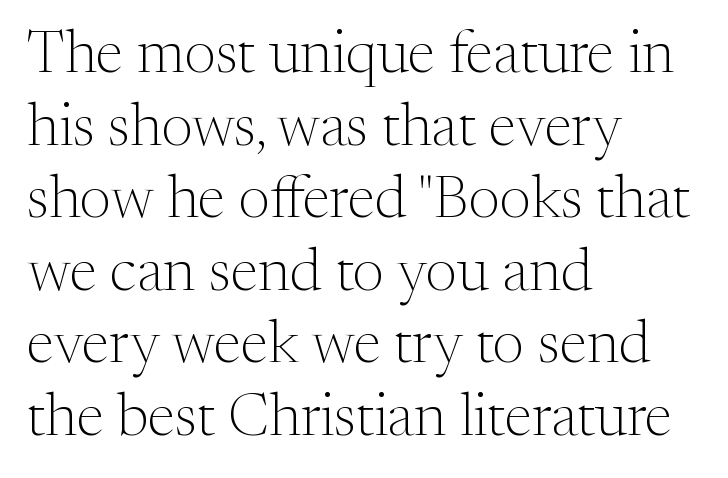
Horizontally, the lines are justified to the leading edge only. Observe the ordinary spacing: letters are neighbours, not strangers. The font sits on the lighter half of the weight spectrum, regular included. Think of a printed novel: that variable character pitch is what you see here.
